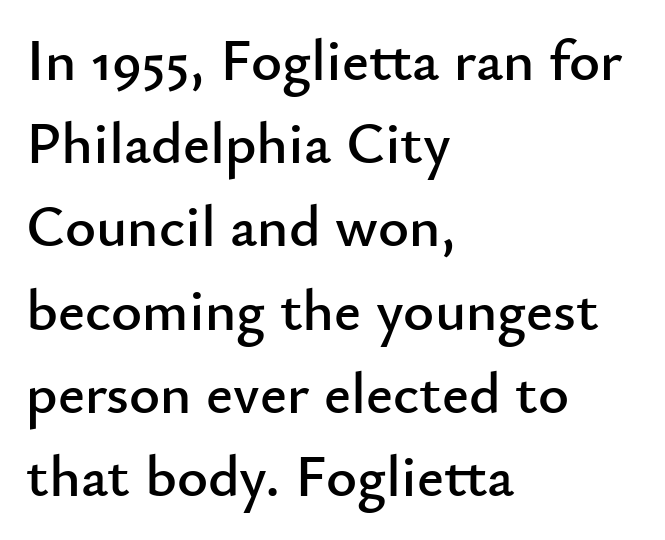
{"serif": "no", "italic": "no", "width": "normal", "stroke_contrast": "low", "x_height": "small", "monospaced": "no", "underline": "no", "align": "left", "line_spacing": "normal", "line_spacing_ratio": 1.41, "letter_spacing": "normal", "letter_spacing_em": 0.0, "glyph_px": 59}
